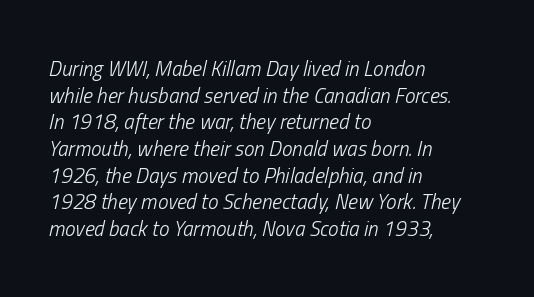
The image shows 21 px text type, italic (leaning right); set left-aligned, normal line spacing (1.27x), normal letter spacing, not underlined.
